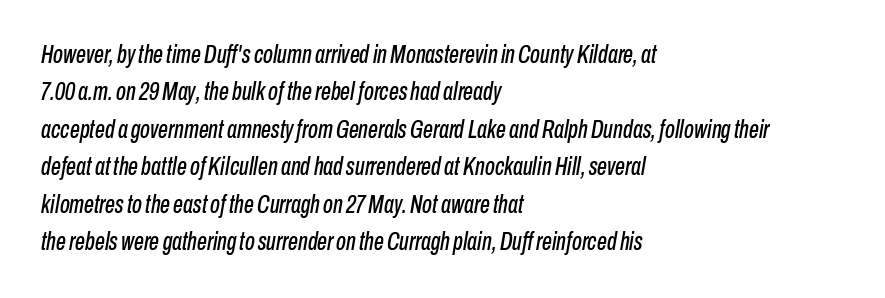
Is the block centered? No — it sits flush against the left margin. Students, observe: this is what conventionally led text looks like. These lines keep a tight, regular rhythm from letter to letter. Any mark beneath the type? The region is blank. This is oblique type, the kind used for emphasis or titles.
